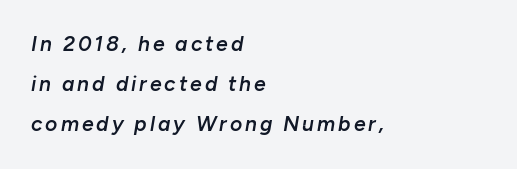
The text carries the slant typical of an italic or oblique font. The compositor pushed each line to the left boundary. The rendering uses a large line-height, opening up the rows. Nobody drew a line under any word here. Set as a demibold, roughly 600 on the weight scale.
